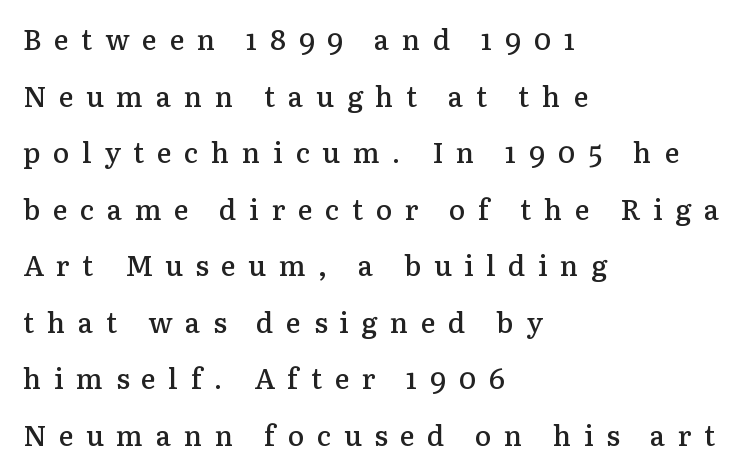
Each letter's strokes conclude with small projecting serifs. The baseline area is clear. The paragraph shown leans on its left margin. Inter-character spacing is expanded well beyond the font's built-in metrics. Firm but not heavy-handed strokes: this text is semibold. Style check: upright.
